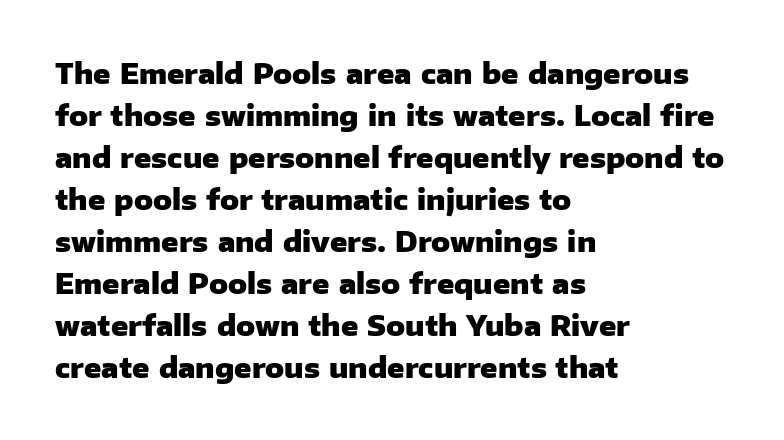
The image shows 28 px heavy sans-serif type, upright; set left-aligned, normal line spacing (1.5x), normal letter spacing, not underlined; low stroke contrast and a medium x-height.
